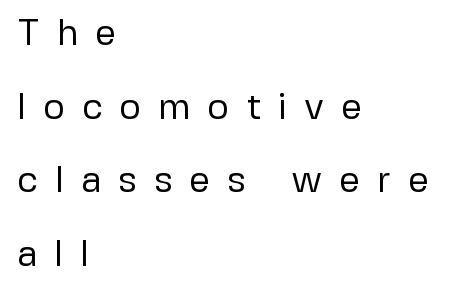
Q: Is the text bold? A: No.
Q: Is the text italic (slanted)? A: No, it is upright.
Q: Is the typeface a serif or a sans-serif typeface? A: Sans-serif.
Q: Is the text underlined? A: No.
Q: How is the paragraph aligned? A: Left-aligned.
Q: Is the spacing between letters normal or unusually wide? A: Unusually wide.
Q: Is the spacing between lines tight, normal or loose? A: Loose.
Q: Width (condensed, normal, or wide)? A: Normal.
Q: Stroke contrast? A: Low.
Q: x-height? A: Medium.
Q: Monospaced? A: No.
